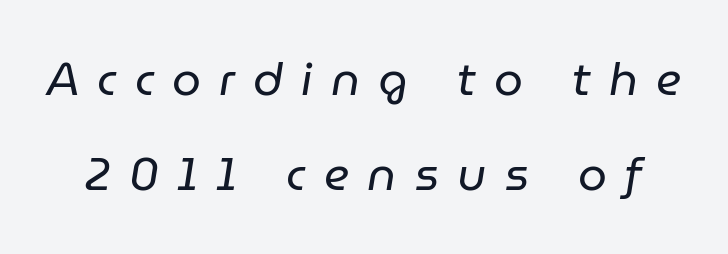
The image shows 46 px regular-weight type, italic (leaning right); set loose line spacing (2.07x), unusually wide letter spacing (+0.4 em), not underlined; low stroke contrast and a medium x-height.
